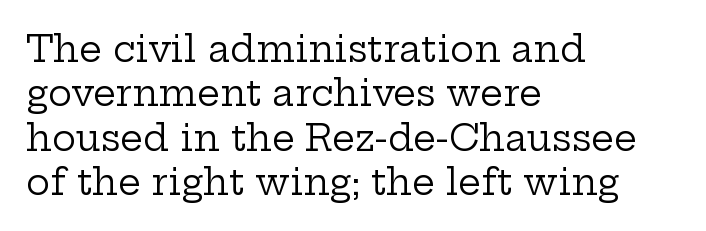
The face used here is rendered with its standard letterfit. Line beginnings align vertically; line endings do not. Weight: not bold — regular or lighter. The gap between lines stays unmarked. Characters remain perfectly vertical along every line.
